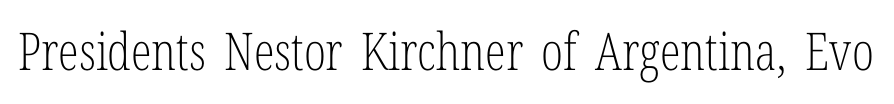
The image shows 52 px light, condensed serif type, upright; set normal letter spacing, not underlined; low stroke contrast and a medium x-height.
